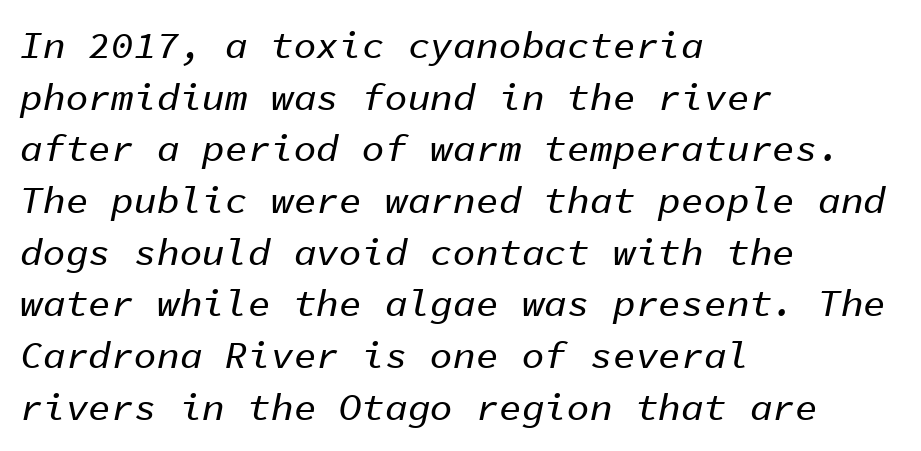
Q: Is the text italic (slanted)? A: Yes, it leans right by about 11 degrees.
Q: Is the text underlined? A: No.
Q: How is the paragraph aligned? A: Left-aligned.
Q: Is the spacing between letters normal or unusually wide? A: Normal.
Q: Is the spacing between lines tight, normal or loose? A: Normal.
Q: Width (condensed, normal, or wide)? A: Normal.
Q: Stroke contrast? A: Low.
Q: x-height? A: Medium.
Q: Monospaced? A: Yes.
